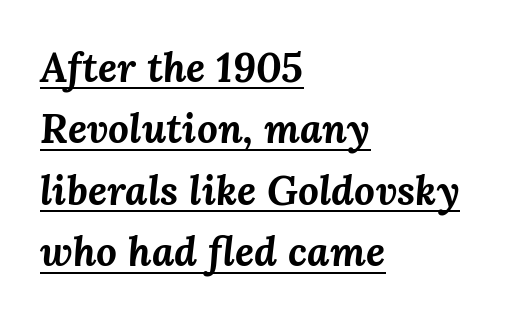
The image shows 41 px bold type, italic (leaning right); set left-aligned, normal line spacing (1.5x), normal letter spacing, underlined; medium stroke contrast and a medium x-height.
